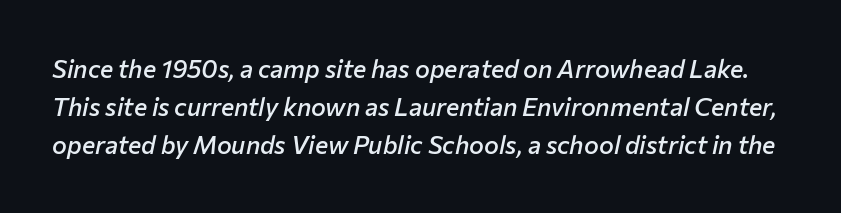
The image shows 25 px text type, italic (leaning right); set normal line spacing (1.53x), normal letter spacing, not underlined.
